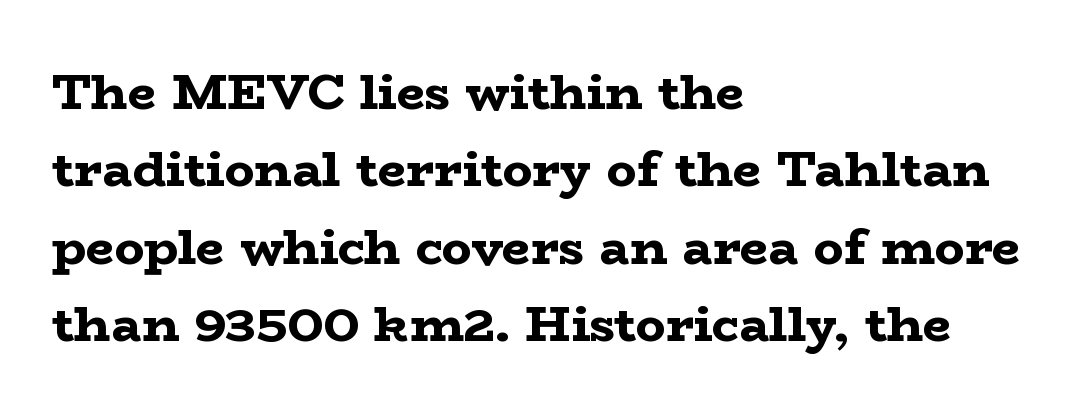
Q: Is the text bold? A: Yes.
Q: Is the text italic (slanted)? A: No, it is upright.
Q: Is the typeface a serif or a sans-serif typeface? A: Serif.
Q: Is the text underlined? A: No.
Q: How is the paragraph aligned? A: Left-aligned.
Q: Is the spacing between letters normal or unusually wide? A: Normal.
Q: Is the spacing between lines tight, normal or loose? A: Normal.
Q: Width (condensed, normal, or wide)? A: Wide.
Q: Stroke contrast? A: Low.
Q: x-height? A: Medium.
Q: Monospaced? A: No.
